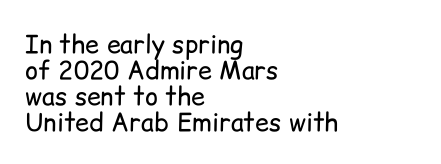
The image shows 25 px text type, upright; set left-aligned, tight line spacing (1.04x), normal letter spacing, not underlined.
